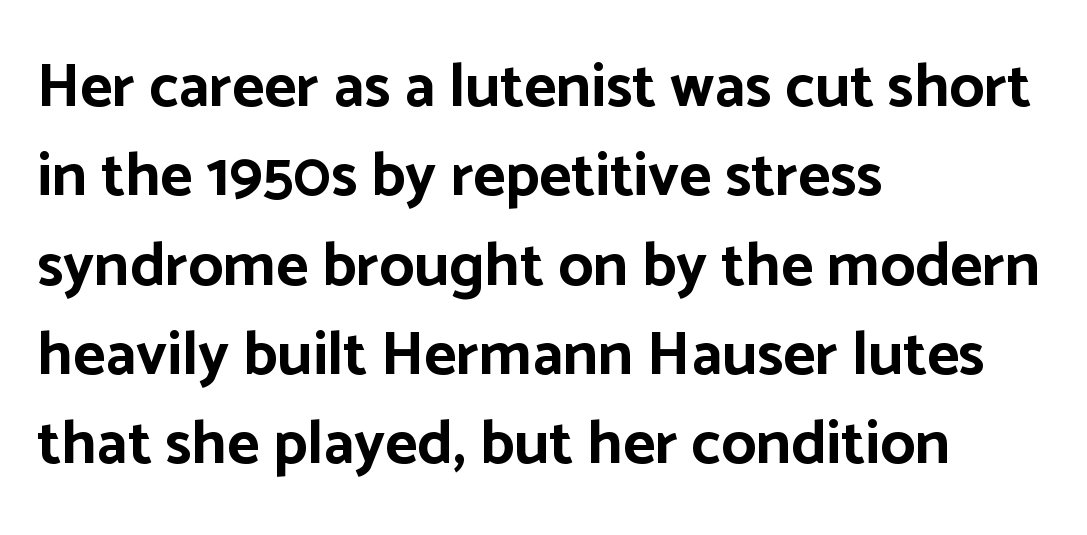
{"serif": "no", "italic": "no", "bold": "yes", "weight": "bold", "width": "normal", "stroke_contrast": "low", "x_height": "medium", "monospaced": "no", "underline": "no", "align": "left", "line_spacing": "normal", "line_spacing_ratio": 1.44, "letter_spacing": "normal", "letter_spacing_em": 0.0, "glyph_px": 62}
